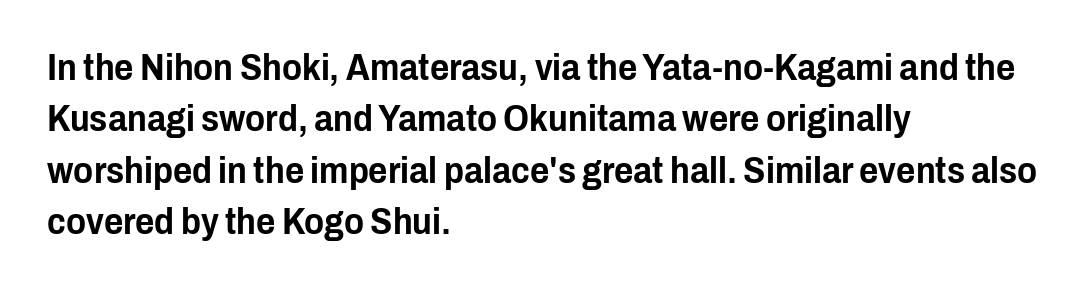
Here the glyphs are tracked normally, forming tight word shapes. When letters stand straight like this, we call the style roman or upright. The glyphs are unaccompanied by any horizontal stroke below them. Does the type have serifs? No, each stem ends abruptly. A typesetter would call this proportional, since set widths differ per character. Compared with a centered layout, this one pins lines to the left instead.
